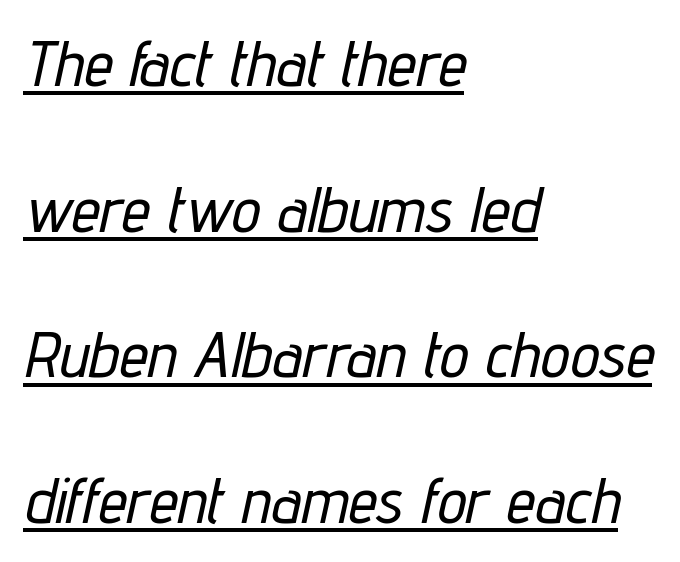
Caption: standard tracking, unaltered. A student would call this left alignment; a typographer would say flush left, rag right. Spacing verdict: proportional, widths tailored to each character. The lettering is marked with a stroke running underneath it. Leading is clearly above the norm, producing a sparse column.
